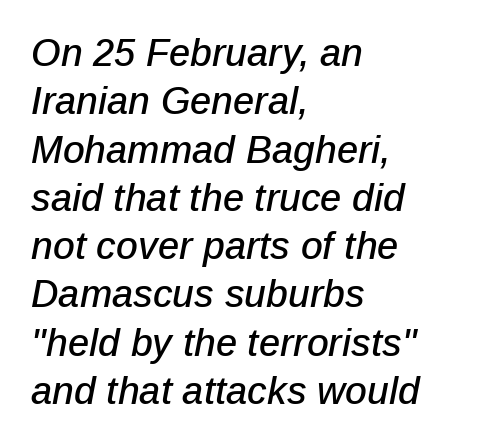
Q: Is the text italic (slanted)? A: Yes, it leans right by about 12 degrees.
Q: Is the text underlined? A: No.
Q: How is the paragraph aligned? A: Left-aligned.
Q: Is the spacing between letters normal or unusually wide? A: Normal.
Q: Is the spacing between lines tight, normal or loose? A: Normal.
Q: Width (condensed, normal, or wide)? A: Normal.
Q: Stroke contrast? A: Low.
Q: x-height? A: Medium.
Q: Monospaced? A: No.
